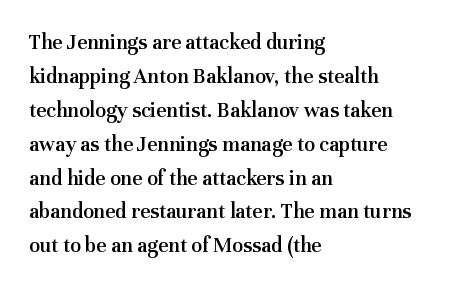
{"italic": "no", "bold": "semi", "underline": "no", "align": "left", "line_spacing": "normal", "line_spacing_ratio": 1.54, "letter_spacing": "normal", "letter_spacing_em": 0.0, "glyph_px": 22}
